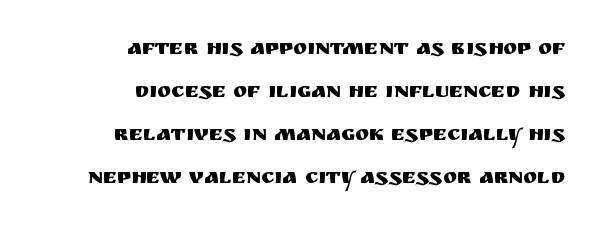
{"italic": "no", "underline": "no", "align": "right", "line_spacing": "loose", "line_spacing_ratio": 2.04, "letter_spacing": "normal", "letter_spacing_em": 0.0, "glyph_px": 21}
